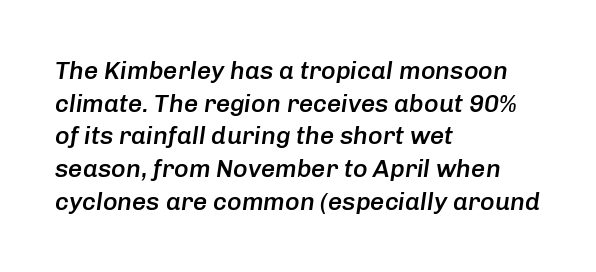
{"italic": "yes", "lean": "right", "slant_degrees": 8, "bold": "semi", "underline": "no", "align": "left", "line_spacing": "normal", "line_spacing_ratio": 1.31, "letter_spacing": "normal", "letter_spacing_em": 0.0, "glyph_px": 25}
